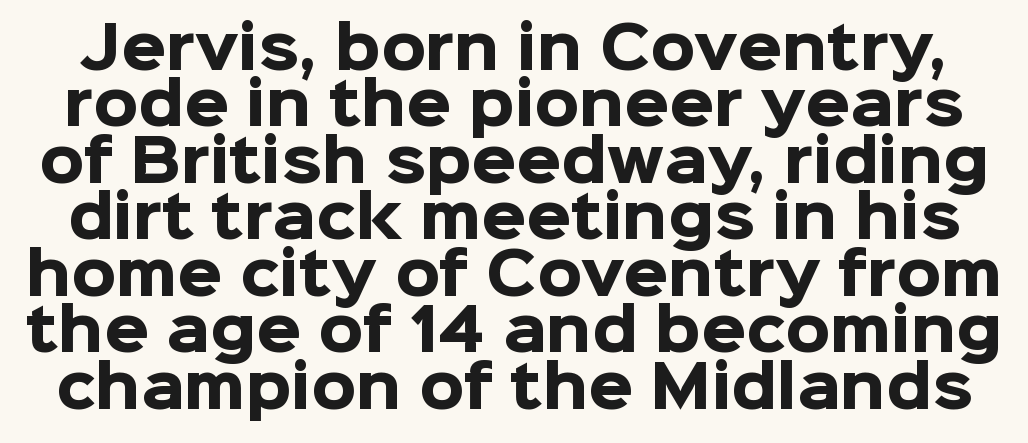
The image shows 57 px heavy sans-serif type, upright; set tight line spacing (0.99x), normal letter spacing, not underlined; low stroke contrast and a medium x-height.
